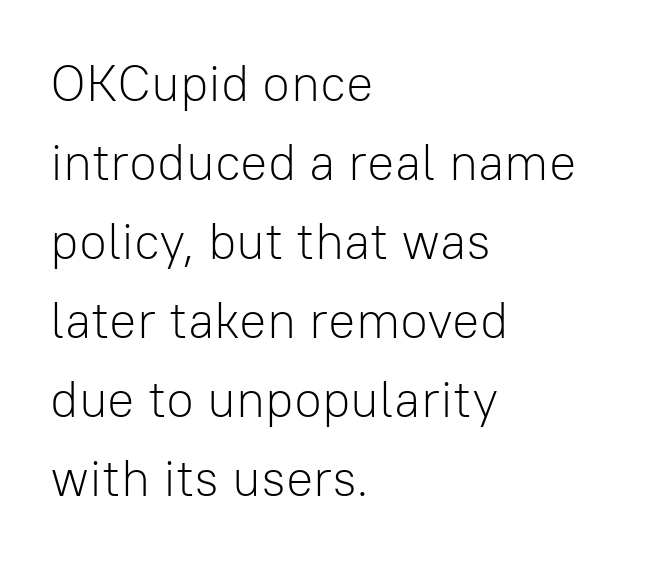
The image shows 51 px light sans-serif type, upright; set left-aligned, normal line spacing (1.55x), normal letter spacing, not underlined; low stroke contrast and a medium x-height.
